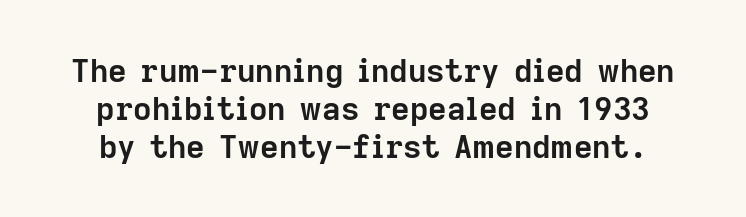
Q: Is the text bold? A: Yes.
Q: Is the text italic (slanted)? A: No, it is upright.
Q: Is the typeface a serif or a sans-serif typeface? A: Sans-serif.
Q: Is the text underlined? A: No.
Q: Is the spacing between letters normal or unusually wide? A: Normal.
Q: Width (condensed, normal, or wide)? A: Normal.
Q: Stroke contrast? A: Low.
Q: x-height? A: Medium.
Q: Monospaced? A: No.
